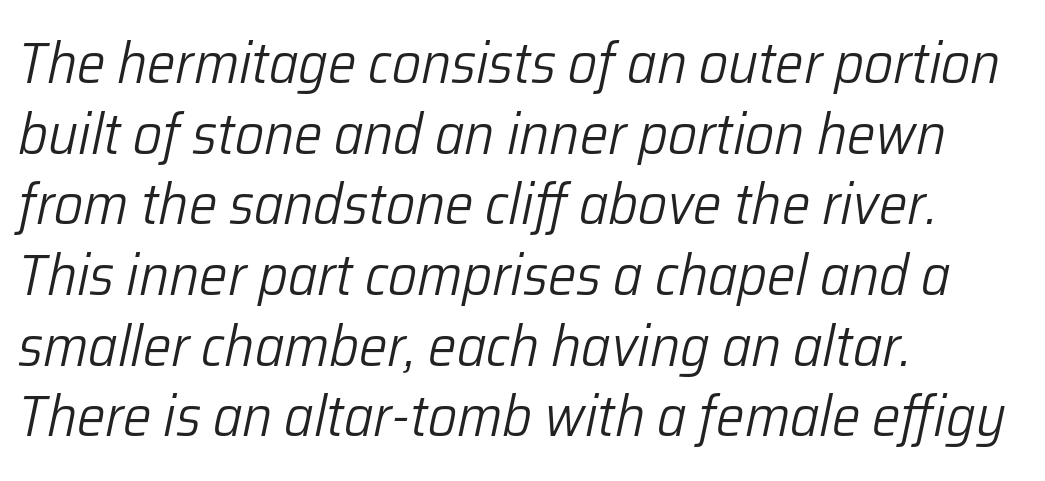
The image shows 57 px light type, italic (leaning right); set left-aligned, line spacing 1.24x, normal letter spacing, not underlined; low stroke contrast and a medium x-height.
